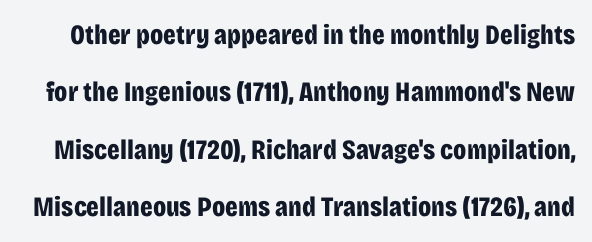
The image shows 28 px bold, condensed sans-serif type, upright; set loose line spacing (2.05x), normal letter spacing, not underlined; low stroke contrast and a large x-height.
